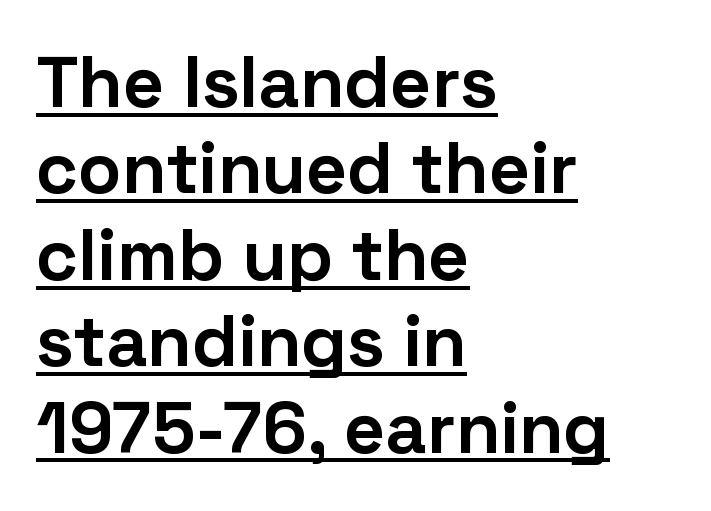
{"serif": "no", "italic": "no", "bold": "yes", "weight": "bold", "width": "normal", "stroke_contrast": "low", "x_height": "medium", "monospaced": "no", "underline": "yes", "align": "left", "line_spacing_ratio": 1.2, "letter_spacing": "normal", "letter_spacing_em": 0.0, "glyph_px": 72}
